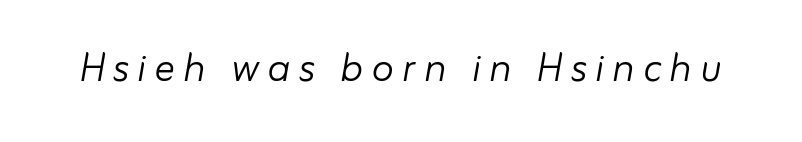
No chunkiness to these letters — they're not bold. This sample uses an oblique cut, with every glyph tilted off the vertical. You could not count columns in this text — the font is proportionally spaced. Letters rest on an invisible, unmarked baseline.
